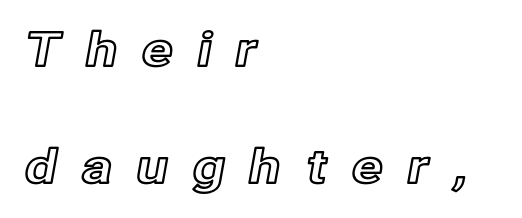
Q: Is the text italic (slanted)? A: Yes.
Q: Is the text underlined? A: No.
Q: How is the paragraph aligned? A: Left-aligned.
Q: Is the spacing between letters normal or unusually wide? A: Unusually wide.
Q: Is the spacing between lines tight, normal or loose? A: Loose.
Q: Width (condensed, normal, or wide)? A: Normal.
Q: x-height? A: Medium.
Q: Monospaced? A: No.
